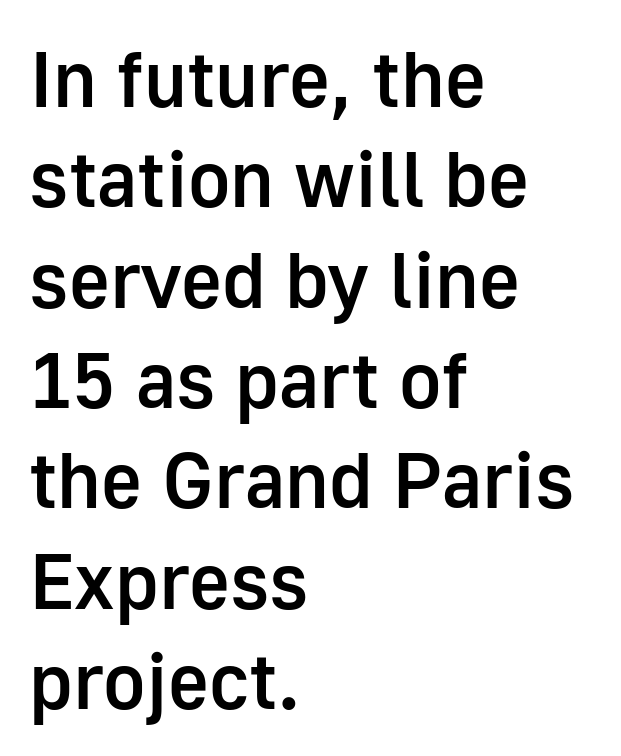
{"serif": "no", "italic": "no", "bold": "semi", "weight": "semibold", "width": "normal", "stroke_contrast": "low", "x_height": "medium", "monospaced": "no", "underline": "no", "align": "left", "line_spacing": "normal", "line_spacing_ratio": 1.27, "letter_spacing": "normal", "letter_spacing_em": 0.0, "glyph_px": 79}
